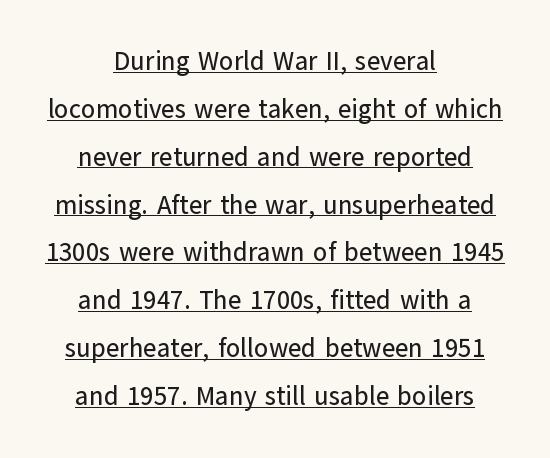
Q: Is the text italic (slanted)? A: No, it is upright.
Q: Is the text underlined? A: Yes.
Q: How is the paragraph aligned? A: Centered.
Q: Is the spacing between letters normal or unusually wide? A: Normal.
